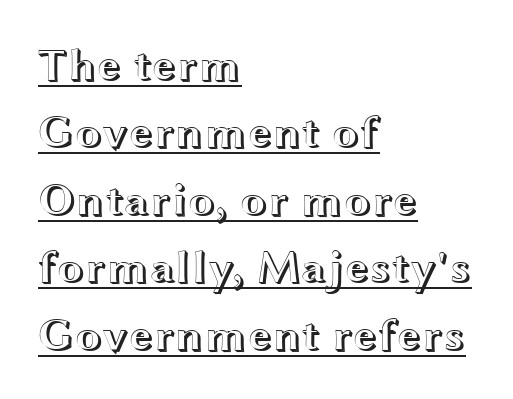
{"italic": "no", "width": "wide", "x_height": "medium", "monospaced": "no", "underline": "yes", "align": "left", "line_spacing": "normal", "line_spacing_ratio": 1.5, "letter_spacing": "normal", "letter_spacing_em": 0.0, "glyph_px": 45}
